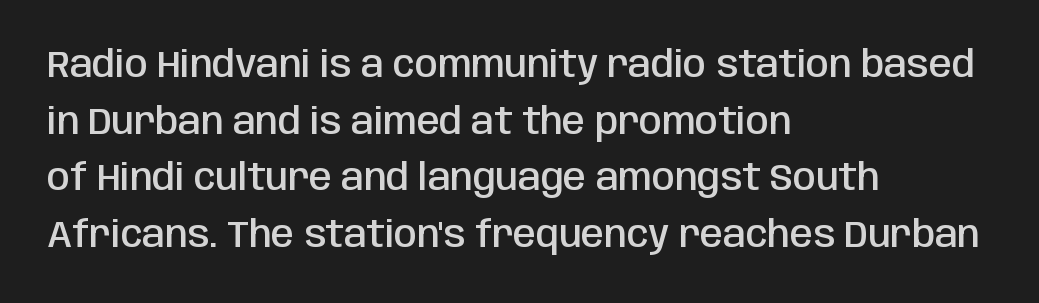
The image shows 37 px semibold, condensed sans-serif type, upright; set left-aligned, normal line spacing (1.53x), normal letter spacing, not underlined; low stroke contrast and a large x-height.
